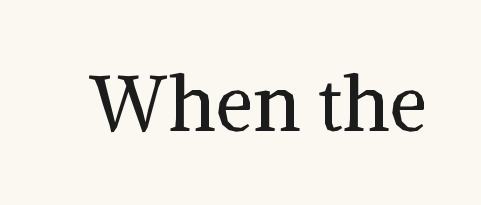
{"serif": "yes", "italic": "no", "bold": "no", "weight": "regular", "width": "normal", "stroke_contrast": "medium", "x_height": "medium", "monospaced": "no", "underline": "no", "letter_spacing": "normal", "letter_spacing_em": 0.0, "glyph_px": 77}
